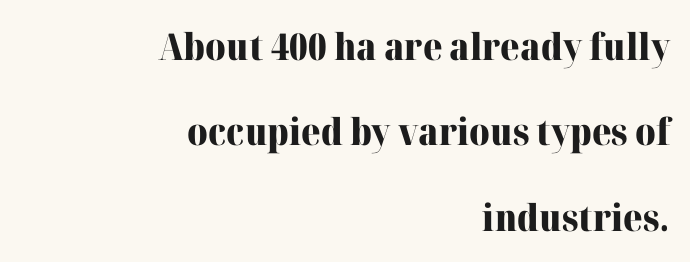
Q: Is the text bold? A: Yes.
Q: Is the text italic (slanted)? A: No, it is upright.
Q: Is the typeface a serif or a sans-serif typeface? A: Serif.
Q: Is the text underlined? A: No.
Q: How is the paragraph aligned? A: Right-aligned.
Q: Is the spacing between letters normal or unusually wide? A: Normal.
Q: Is the spacing between lines tight, normal or loose? A: Loose.
Q: Width (condensed, normal, or wide)? A: Normal.
Q: Stroke contrast? A: High.
Q: x-height? A: Medium.
Q: Monospaced? A: No.
